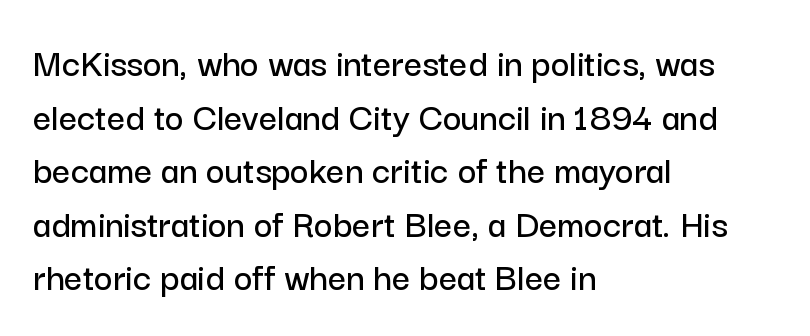
Whoever set this chose a conventional vertical rhythm. A typesetter would mark this as roman, not italic. Anything drawn beneath the words? Only blank space. Grotesque or geometric, the face here clearly has no serifs.
